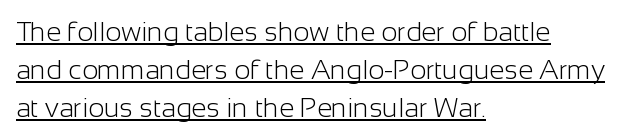
Q: Is the text bold? A: No.
Q: Is the text italic (slanted)? A: No, it is upright.
Q: Is the text underlined? A: Yes.
Q: How is the paragraph aligned? A: Left-aligned.
Q: Is the spacing between letters normal or unusually wide? A: Normal.
Q: Is the spacing between lines tight, normal or loose? A: Normal.
